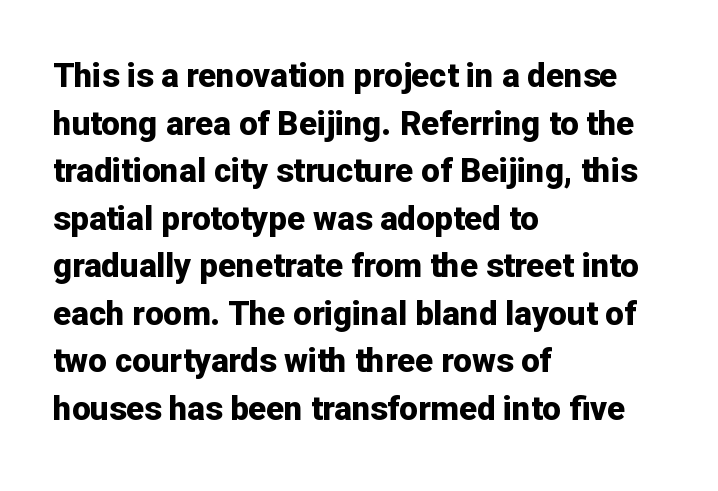
Q: Is the text bold? A: Yes.
Q: Is the text italic (slanted)? A: No, it is upright.
Q: Is the typeface a serif or a sans-serif typeface? A: Sans-serif.
Q: Is the text underlined? A: No.
Q: How is the paragraph aligned? A: Left-aligned.
Q: Is the spacing between letters normal or unusually wide? A: Normal.
Q: Is the spacing between lines tight, normal or loose? A: Normal.
Q: Width (condensed, normal, or wide)? A: Normal.
Q: Stroke contrast? A: Low.
Q: x-height? A: Medium.
Q: Monospaced? A: No.
